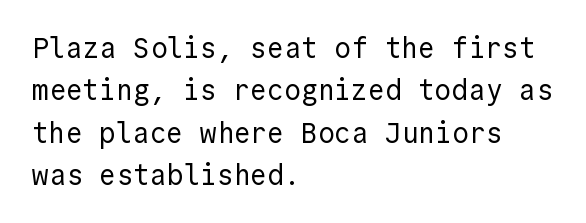
Horizontally, the lines are justified to the leading edge only. Unbolded letterforms with no extra heft. Observe the ordinary spacing: letters are neighbours, not strangers. Quick note: interline space is typical. Notice how the stems are strictly vertical — no italics here.
